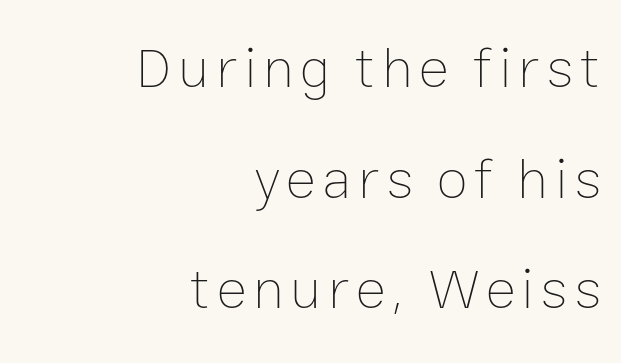
Q: Is the text bold? A: No.
Q: Is the text italic (slanted)? A: No, it is upright.
Q: Is the text underlined? A: No.
Q: How is the paragraph aligned? A: Right-aligned.
Q: Is the spacing between lines tight, normal or loose? A: Loose.
Q: Width (condensed, normal, or wide)? A: Normal.
Q: Stroke contrast? A: Low.
Q: x-height? A: Medium.
Q: Monospaced? A: No.
